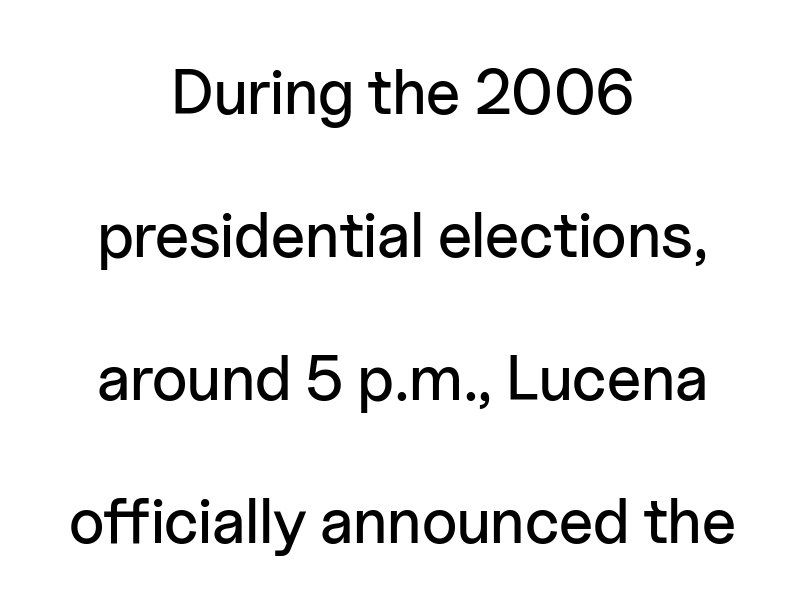
Q: Is the text italic (slanted)? A: No, it is upright.
Q: Is the typeface a serif or a sans-serif typeface? A: Sans-serif.
Q: Is the text underlined? A: No.
Q: How is the paragraph aligned? A: Centered.
Q: Is the spacing between letters normal or unusually wide? A: Normal.
Q: Is the spacing between lines tight, normal or loose? A: Loose.
Q: Width (condensed, normal, or wide)? A: Normal.
Q: Stroke contrast? A: Low.
Q: x-height? A: Medium.
Q: Monospaced? A: No.
